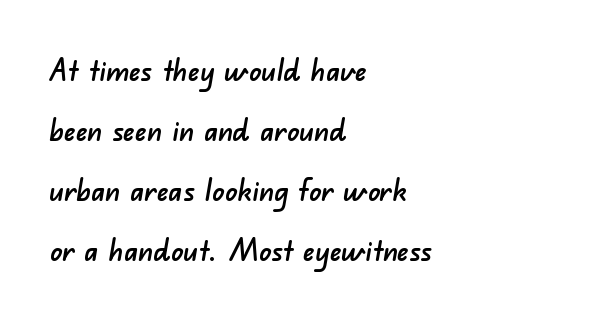
What stands out about the letter spacing? Nothing — it is the standard amount. Just letters on the line, the space beneath them empty. Caption: multi-line text, flush left, ragged right. Letterform terminals end flat and unadorned throughout the passage.
